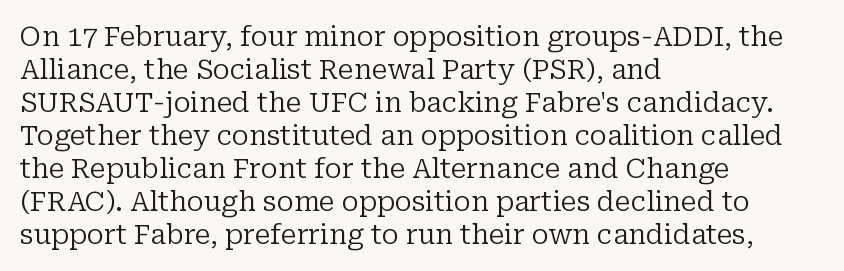
{"italic": "no", "bold": "no", "underline": "no", "align": "left", "line_spacing_ratio": 1.22, "letter_spacing": "normal", "letter_spacing_em": 0.0, "glyph_px": 27}
